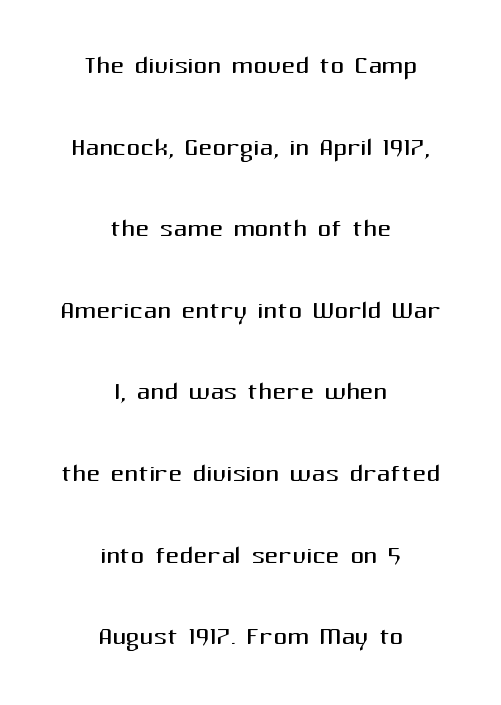
The image shows 34 px regular-weight sans-serif type, upright; set centered, loose line spacing (2.4x), normal letter spacing, not underlined; medium stroke contrast and a medium x-height.
